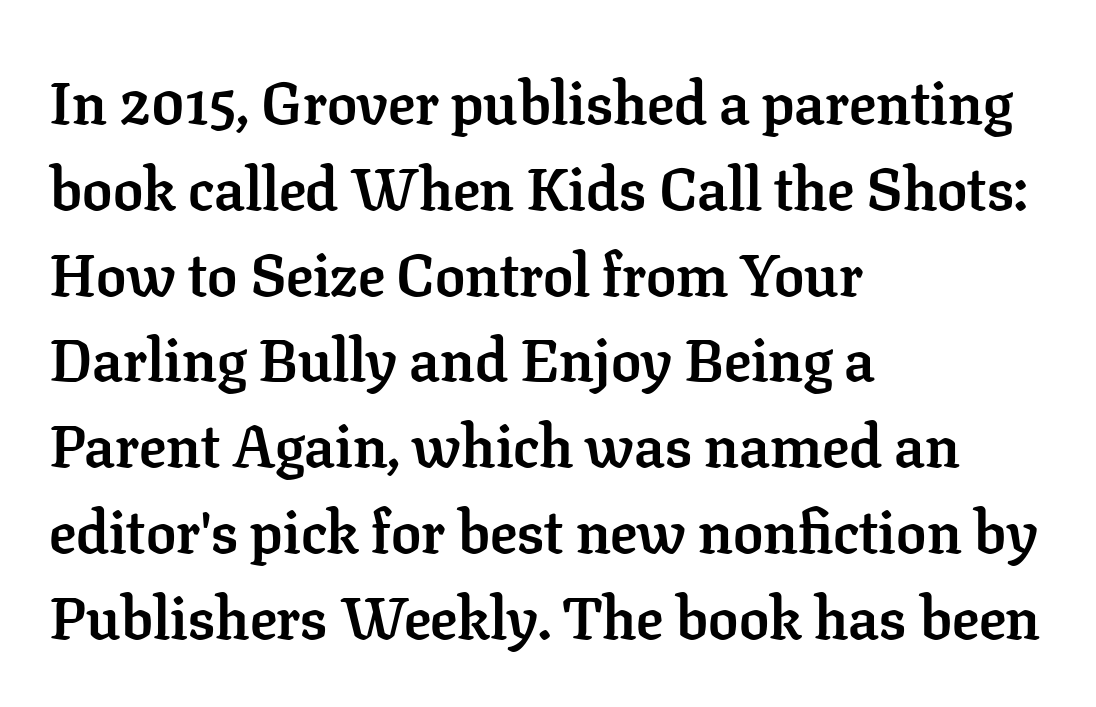
Q: Is the text bold? A: Yes.
Q: Is the text italic (slanted)? A: No, it is upright.
Q: Is the typeface a serif or a sans-serif typeface? A: Serif.
Q: Is the text underlined? A: No.
Q: How is the paragraph aligned? A: Left-aligned.
Q: Is the spacing between letters normal or unusually wide? A: Normal.
Q: Is the spacing between lines tight, normal or loose? A: Normal.
Q: Width (condensed, normal, or wide)? A: Normal.
Q: Stroke contrast? A: Low.
Q: x-height? A: Medium.
Q: Monospaced? A: No.
